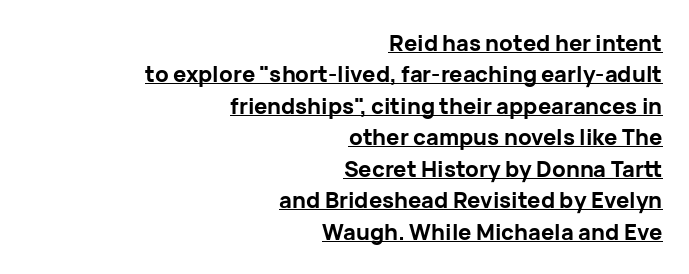
Q: Is the text bold? A: Yes.
Q: Is the text italic (slanted)? A: No, it is upright.
Q: Is the text underlined? A: Yes.
Q: How is the paragraph aligned? A: Right-aligned.
Q: Is the spacing between letters normal or unusually wide? A: Normal.
Q: Is the spacing between lines tight, normal or loose? A: Normal.
